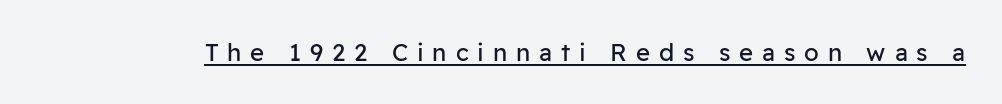
The tracking reads as deliberately expanded to a designer's eye. Honestly, the underline is the first thing you notice here. The letters look calm and open, with moderate or lighter stems. It's the straight-up-and-down kind of type.
